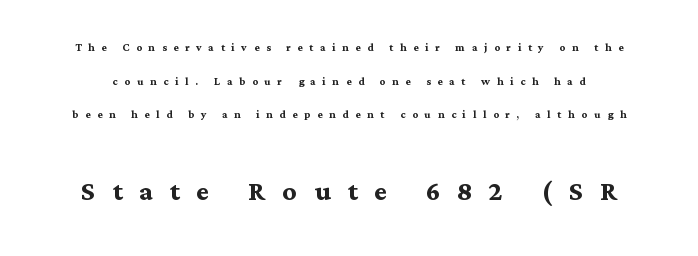
{"serif": "yes", "italic": "no", "bold": "yes", "weight": "semibold", "width": "normal", "stroke_contrast": "medium", "x_height": "medium", "monospaced": "no", "underline": "no", "line_spacing": "loose", "line_spacing_ratio": 2.41, "letter_spacing": "wide", "letter_spacing_em": 0.48, "larger_block": "second", "size_ratio": 2.5, "glyph_px": 35}
